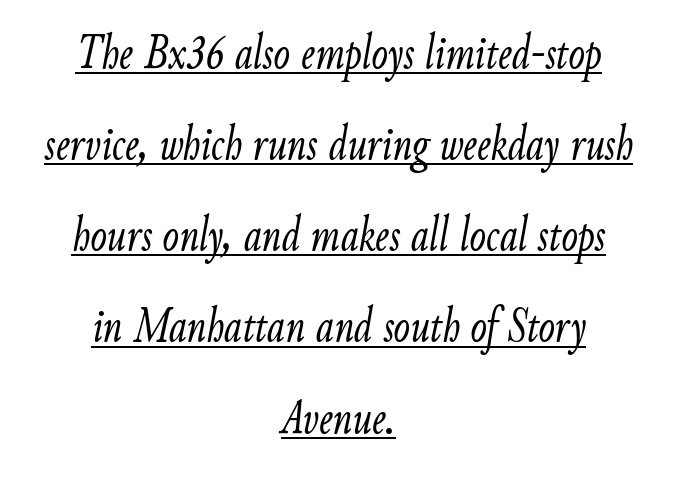
The image shows 49 px light, condensed type, italic (leaning right); set centered, line spacing 1.86x, normal letter spacing, underlined; low stroke contrast and a small x-height.
